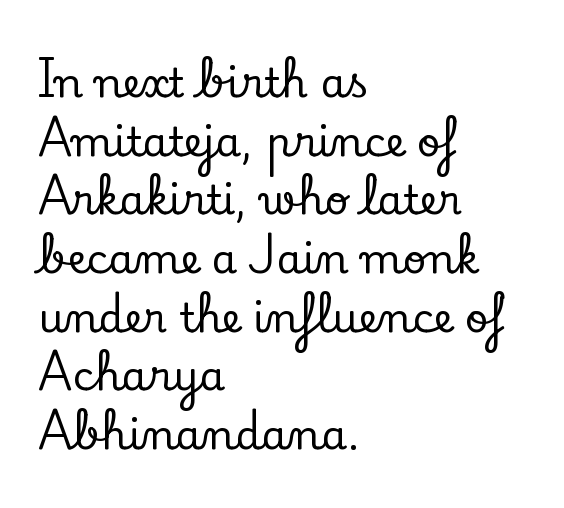
{"italic": "no", "width": "normal", "stroke_contrast": "low", "x_height": "small", "monospaced": "no", "underline": "no", "align": "left", "line_spacing": "normal", "line_spacing_ratio": 1.43, "letter_spacing": "normal", "letter_spacing_em": 0.0, "glyph_px": 41}
